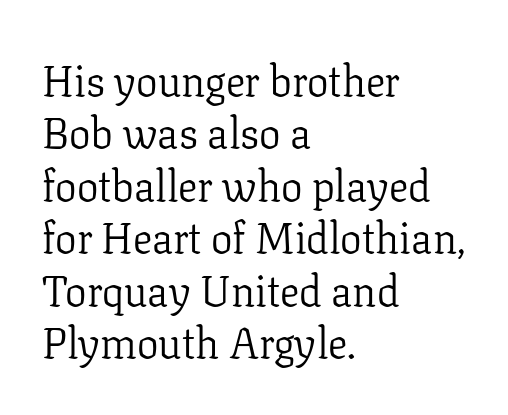
The lines are quadded left. You can tell from the footed stems that serif type was used. The space directly below the letters is spotless. Rendered with straight, roman letterforms. The typeface has the unassuming heft of standard copy or less.
